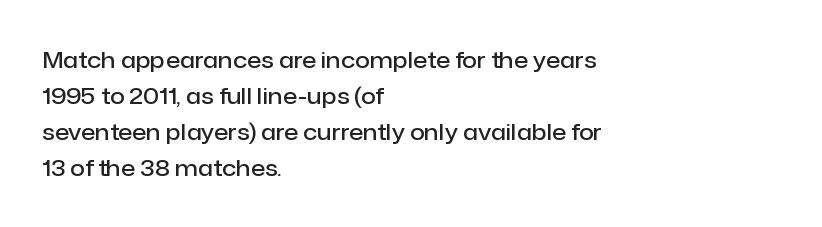
The image shows 23 px text type, upright; set left-aligned, normal line spacing (1.57x), normal letter spacing, not underlined.
